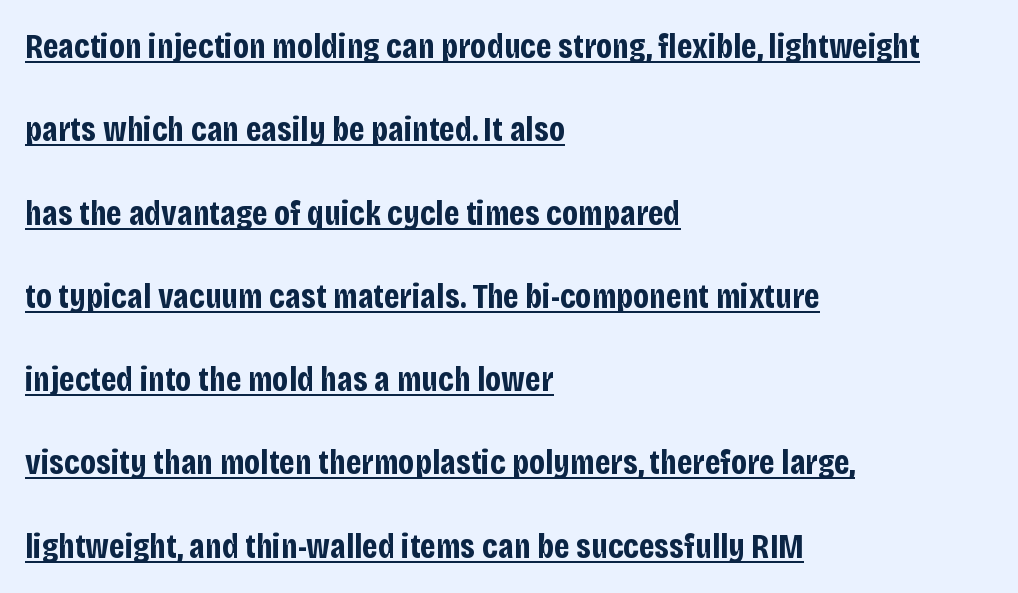
The image shows 35 px bold, condensed sans-serif type, upright; set left-aligned, loose line spacing (2.38x), normal letter spacing, underlined; low stroke contrast and a large x-height.
